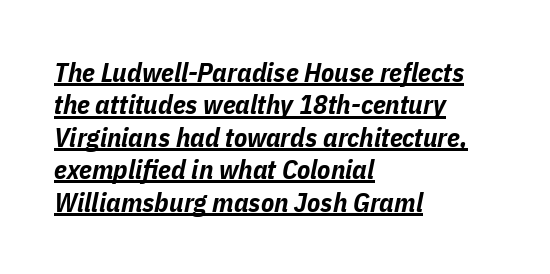
The gaps between neighbouring characters are ordinary and unremarkable. Underlined type. Typeset ragged right — the left edge is the straight one. Heavy-handed strokes throughout: this text is bold.
